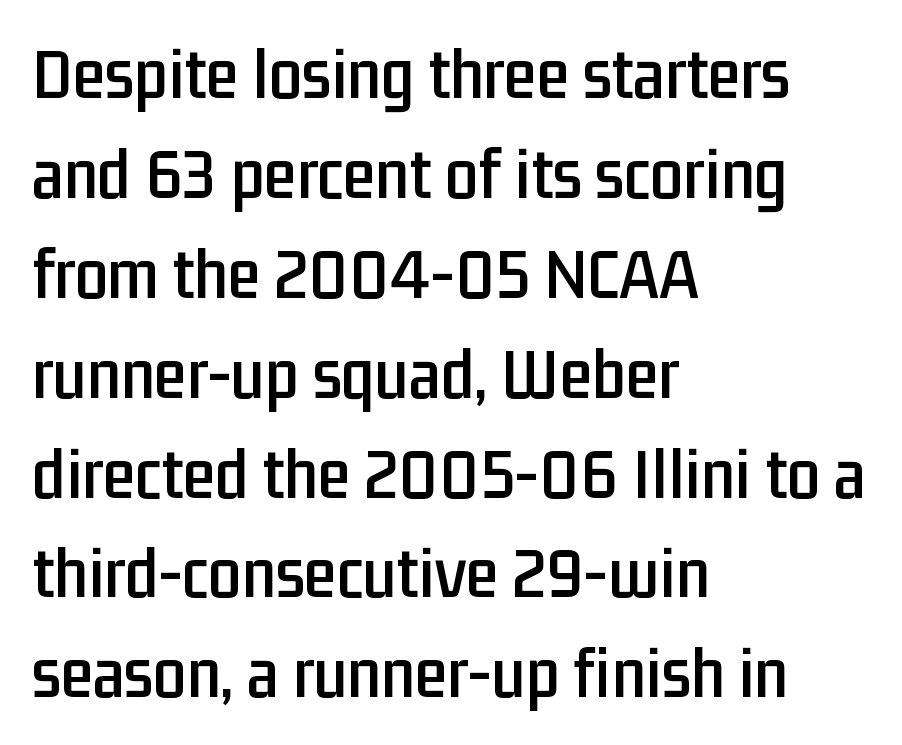
The image shows 74 px condensed sans-serif type, upright; set left-aligned, normal line spacing (1.35x), normal letter spacing, not underlined; low stroke contrast and a medium x-height.
